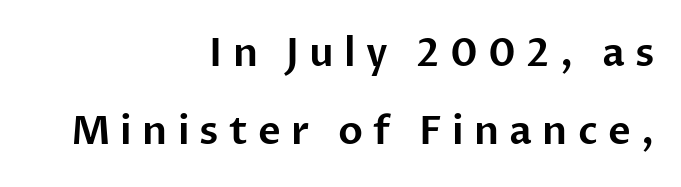
{"serif": "no", "italic": "no", "width": "normal", "stroke_contrast": "low", "x_height": "medium", "monospaced": "no", "underline": "no", "align": "right", "line_spacing": "loose", "line_spacing_ratio": 2.01, "letter_spacing": "wide", "letter_spacing_em": 0.26, "glyph_px": 39}
